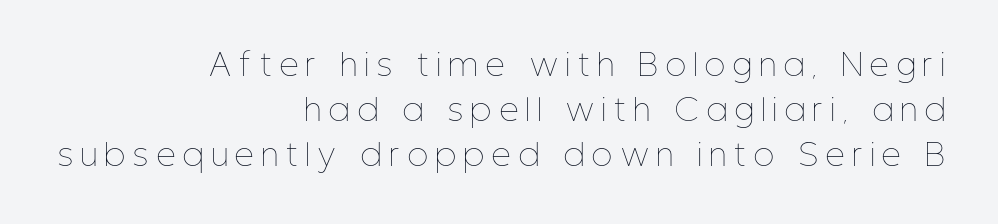
{"italic": "no", "bold": "no", "weight": "thin", "width": "condensed", "stroke_contrast": "low", "x_height": "medium", "monospaced": "no", "underline": "no", "align": "right", "line_spacing": "normal", "line_spacing_ratio": 1.5, "letter_spacing": "wide", "letter_spacing_em": 0.27, "glyph_px": 30}
